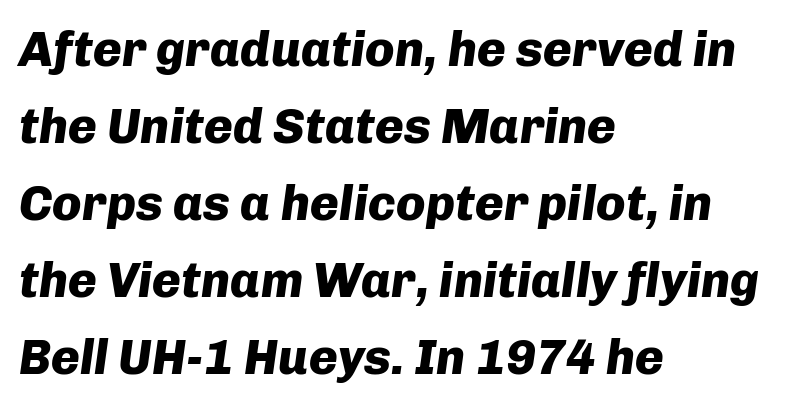
The image shows 49 px heavy type, italic (leaning right); set left-aligned, normal line spacing (1.57x), normal letter spacing, not underlined; low stroke contrast and a medium x-height.
